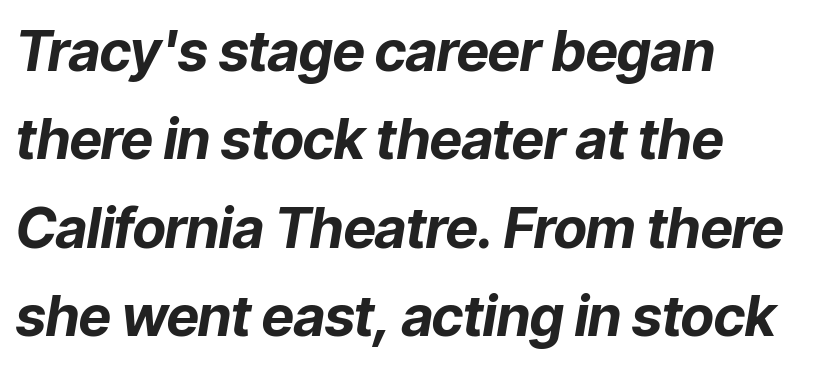
The image shows 56 px bold type, italic (leaning right); set left-aligned, normal line spacing (1.58x), normal letter spacing, not underlined; low stroke contrast and a medium x-height.
